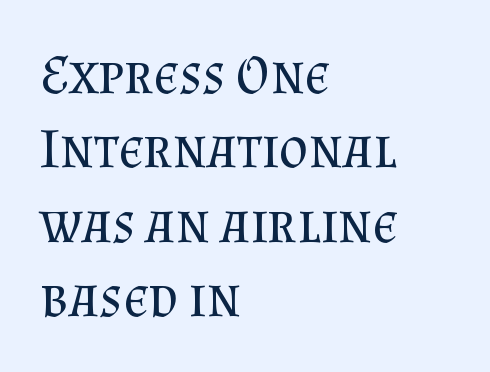
One glance says typical: line gaps are just what's usual. These lines keep a tight, regular rhythm from letter to letter. Every character sits straight up, as roman type does. No extra ink here — the face is not bold. Spacing verdict: proportional, widths tailored to each character.
